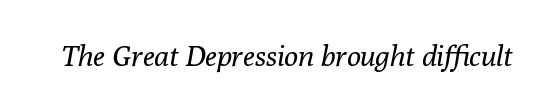
Q: Is the text bold? A: No.
Q: Is the text italic (slanted)? A: Yes, it leans right by about 10 degrees.
Q: Is the typeface a serif or a sans-serif typeface? A: Serif.
Q: Is the text underlined? A: No.
Q: Is the spacing between letters normal or unusually wide? A: Normal.
Q: Width (condensed, normal, or wide)? A: Normal.
Q: Stroke contrast? A: Low.
Q: x-height? A: Medium.
Q: Monospaced? A: No.
